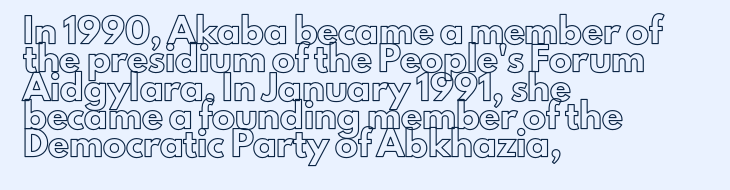
{"italic": "no", "underline": "no", "align": "left", "line_spacing_ratio": 1.23, "letter_spacing": "normal", "letter_spacing_em": 0.0, "glyph_px": 23}
